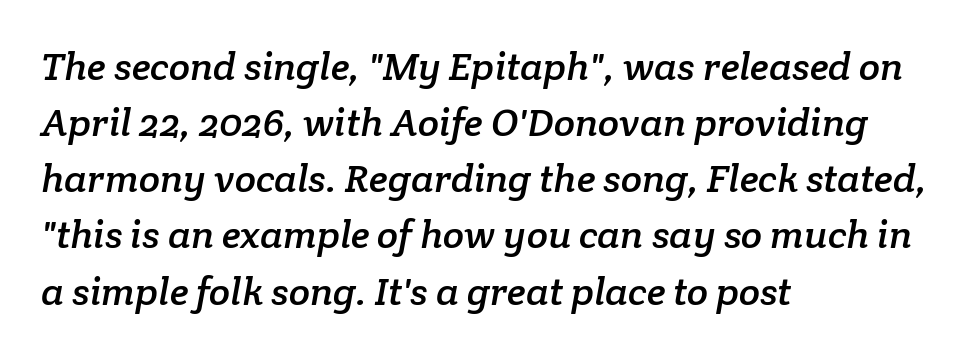
The image shows 39 px serif type; set left-aligned, normal line spacing (1.44x), normal letter spacing, not underlined; low stroke contrast and a medium x-height.
